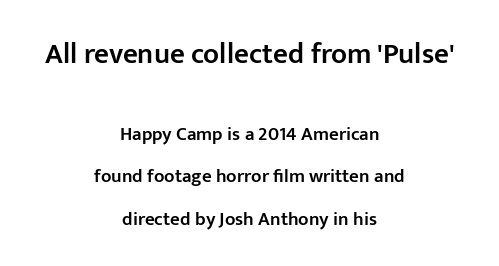
The image shows 29 px semibold sans-serif type, upright; set centered, loose line spacing (2.23x), normal letter spacing, not underlined; the first (top) block is 1.53x larger; low stroke contrast and a medium x-height.
